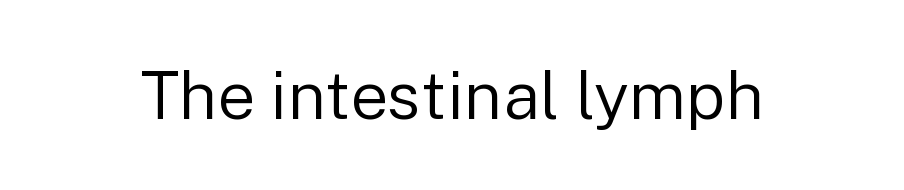
{"serif": "no", "italic": "no", "bold": "no", "weight": "regular", "width": "normal", "stroke_contrast": "low", "x_height": "medium", "monospaced": "no", "underline": "no", "letter_spacing": "normal", "letter_spacing_em": 0.0, "glyph_px": 67}
